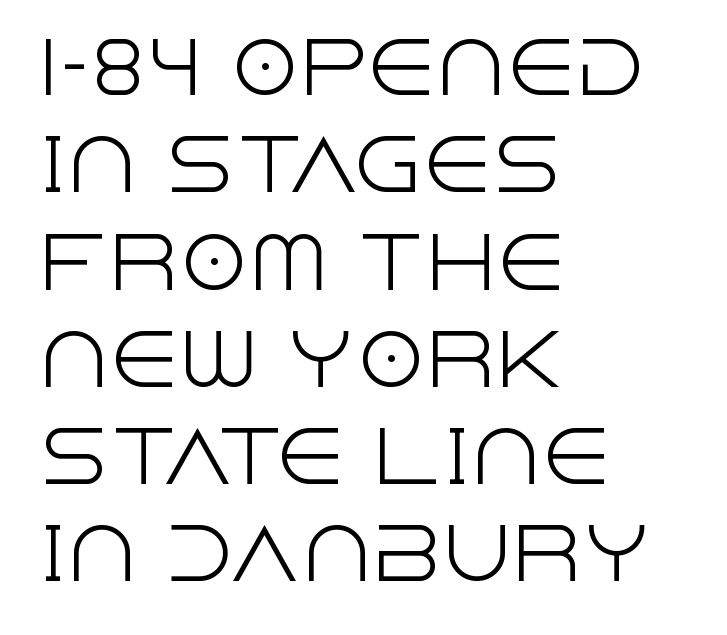
The image shows 70 px light sans-serif type, upright; set left-aligned, normal line spacing (1.39x), normal letter spacing, not underlined; a large x-height.
